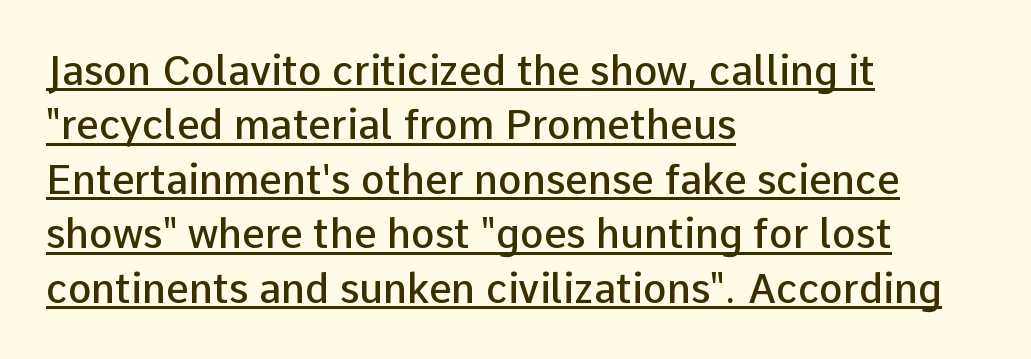
The image shows 40 px semibold sans-serif type, upright; set left-aligned, normal line spacing (1.36x), normal letter spacing, underlined; low stroke contrast and a medium x-height.
